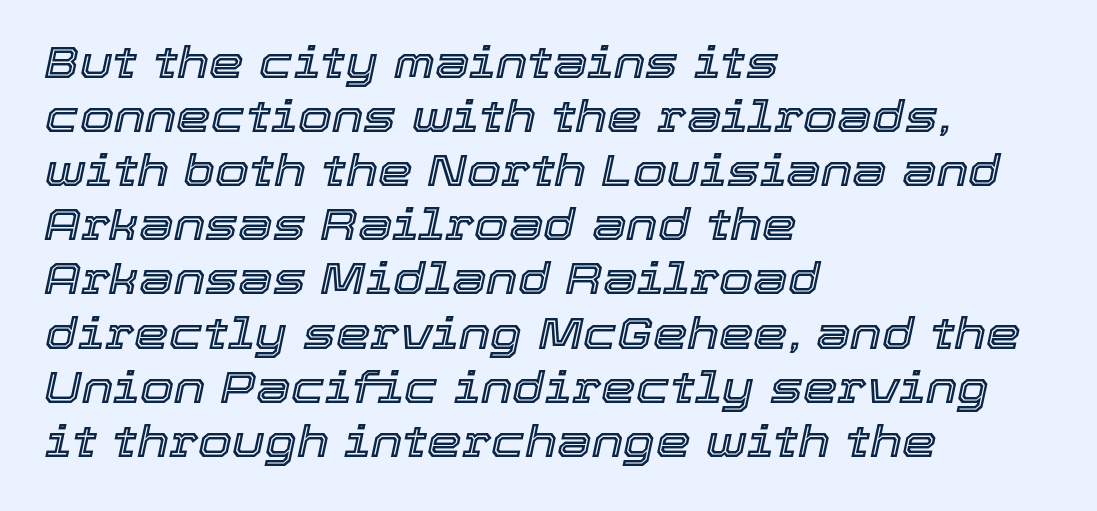
The face used here is rendered with its standard letterfit. Casual observation: everything's shoved over to the left. Think of a printed novel: that variable character pitch is what you see here. The letters are slanted; this is an italic face. A clean baseline with only descenders dipping below it.
